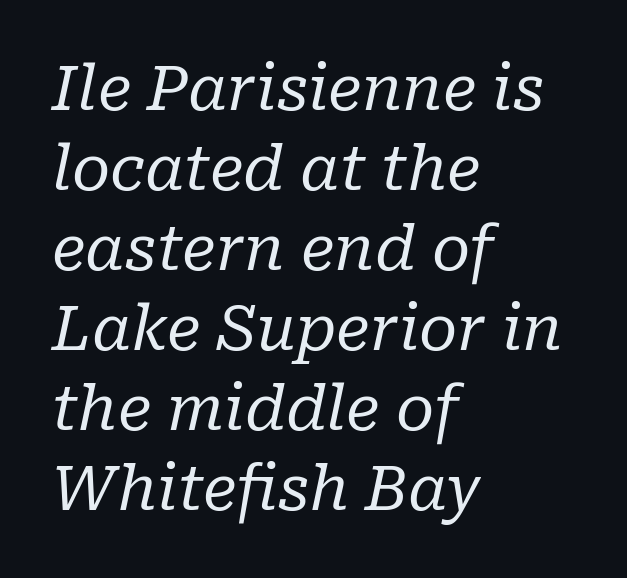
{"serif": "yes", "italic": "yes", "lean": "right", "slant_degrees": 10, "bold": "no", "weight": "regular", "width": "normal", "stroke_contrast": "low", "x_height": "medium", "monospaced": "no", "underline": "no", "align": "left", "line_spacing": "normal", "line_spacing_ratio": 1.29, "letter_spacing": "normal", "letter_spacing_em": 0.0, "glyph_px": 62}
